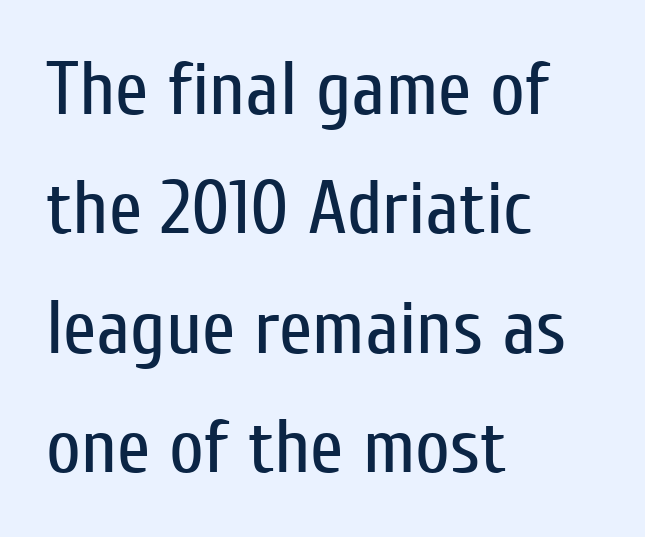
Honestly, the letter spacing is just normal — you wouldn't notice it. Descender tails drop into unmarked territory. Line starts are locked; line ends wander. Looks like regular typesetting: each glyph gets only the width it needs.
